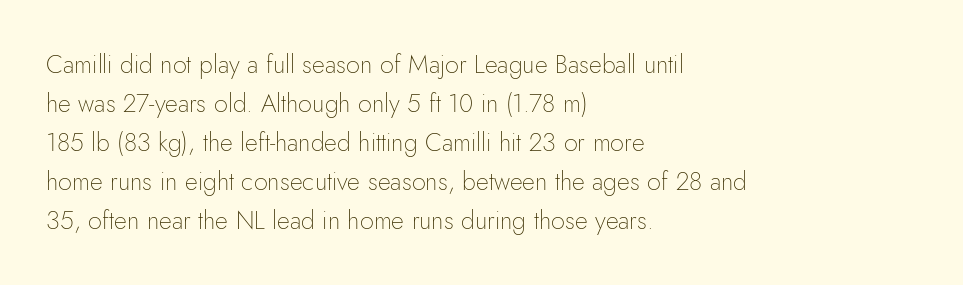
The image shows 25 px text type, upright; set left-aligned, normal line spacing (1.56x), normal letter spacing, not underlined.
